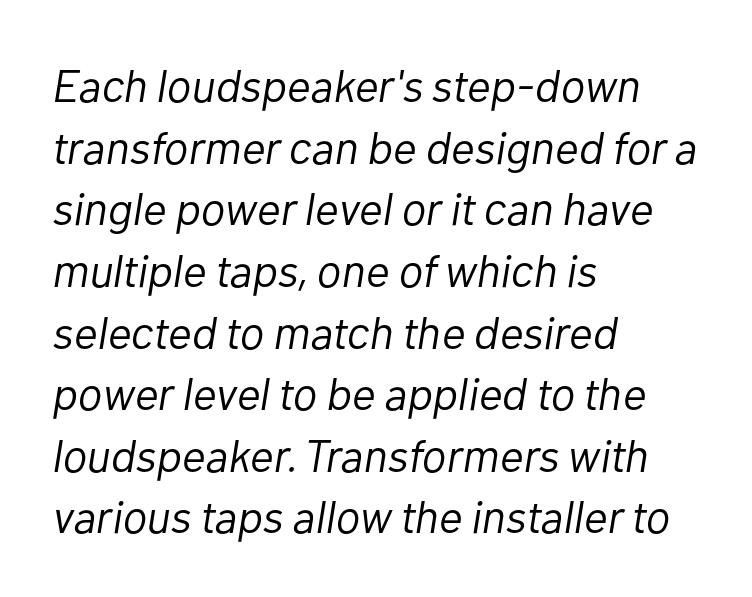
The image shows 46 px light type, italic (leaning right); set left-aligned, normal line spacing (1.34x), normal letter spacing, not underlined; low stroke contrast and a medium x-height.
